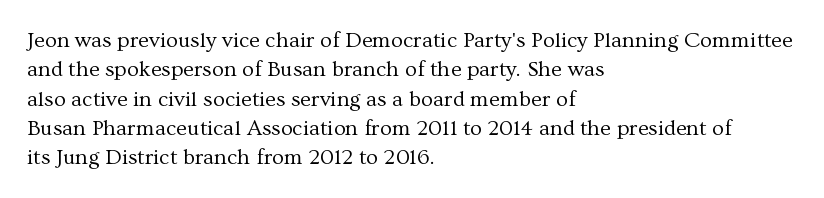
{"italic": "no", "bold": "no", "underline": "no", "align": "left", "line_spacing": "normal", "line_spacing_ratio": 1.33, "letter_spacing": "normal", "letter_spacing_em": 0.0, "glyph_px": 22}
